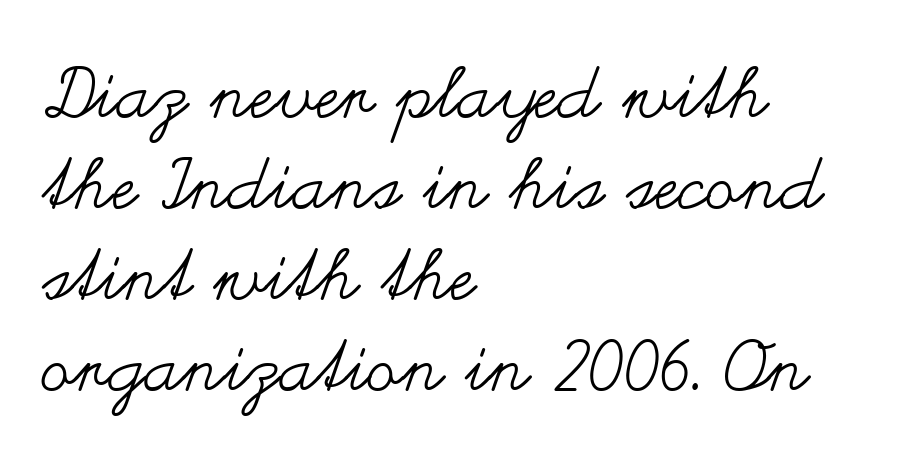
{"bold": "no", "weight": "regular", "width": "wide", "stroke_contrast": "medium", "x_height": "small", "monospaced": "no", "underline": "no", "align": "left", "line_spacing": "normal", "line_spacing_ratio": 1.3, "letter_spacing": "normal", "letter_spacing_em": 0.0, "glyph_px": 70}
